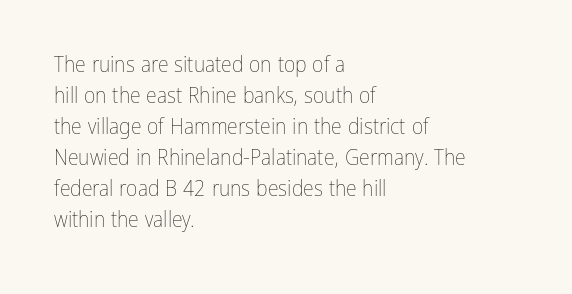
{"italic": "no", "bold": "no", "underline": "no", "align": "left", "line_spacing": "normal", "line_spacing_ratio": 1.41, "letter_spacing": "normal", "letter_spacing_em": 0.0, "glyph_px": 22}
